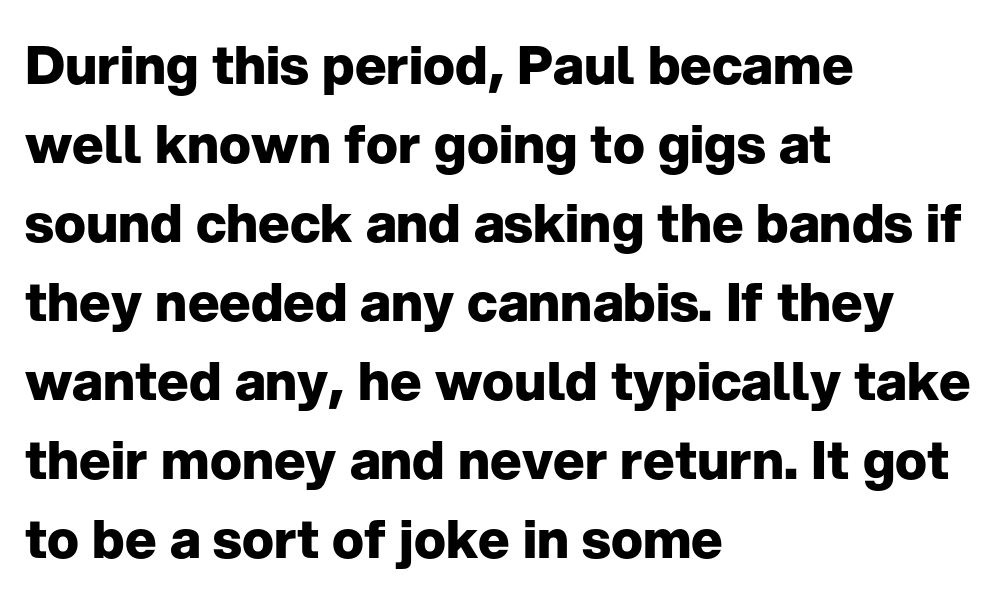
{"serif": "no", "italic": "no", "bold": "yes", "weight": "heavy", "width": "normal", "stroke_contrast": "low", "x_height": "medium", "monospaced": "no", "underline": "no", "align": "left", "line_spacing": "normal", "line_spacing_ratio": 1.49, "letter_spacing": "normal", "letter_spacing_em": 0.0, "glyph_px": 53}
